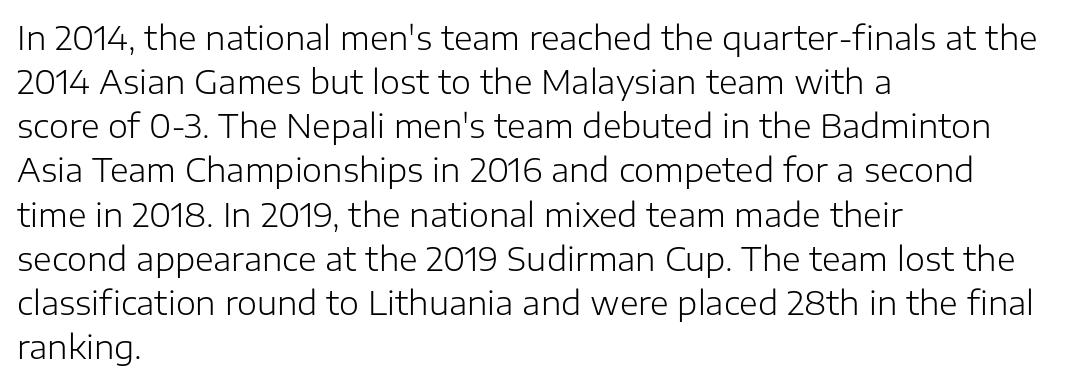
The image shows 32 px light sans-serif type, upright; set left-aligned, normal line spacing (1.38x), normal letter spacing, not underlined; low stroke contrast and a medium x-height.
